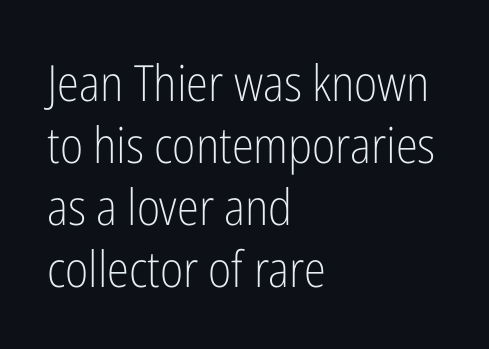
{"serif": "no", "italic": "no", "bold": "no", "weight": "light", "width": "condensed", "stroke_contrast": "low", "x_height": "medium", "monospaced": "no", "underline": "no", "align": "left", "line_spacing_ratio": 1.24, "letter_spacing": "normal", "letter_spacing_em": 0.0, "glyph_px": 50}
